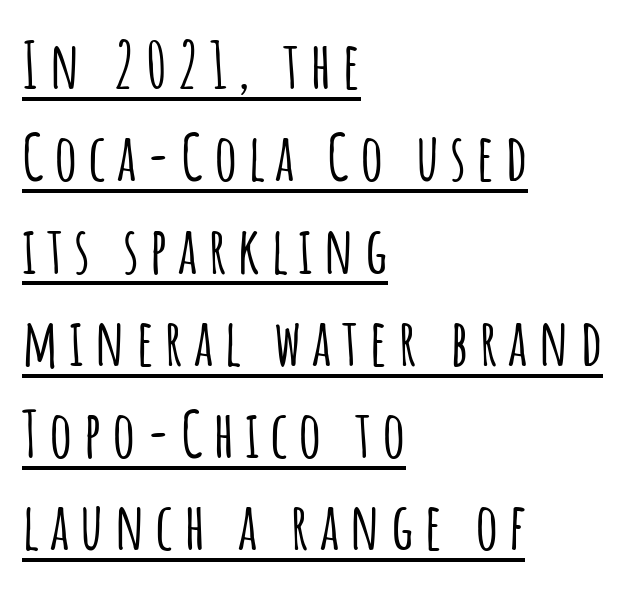
Vertical spacing — default. The passage shown is typed in a proportional face where columns would drift. This rendering employs a face without finishing strokes, i.e., a sans-serif. The rag falls on the right side of this text block. The letters stand upright; this is a roman face. A continuous stroke trails under the words, as in a hyperlink.
